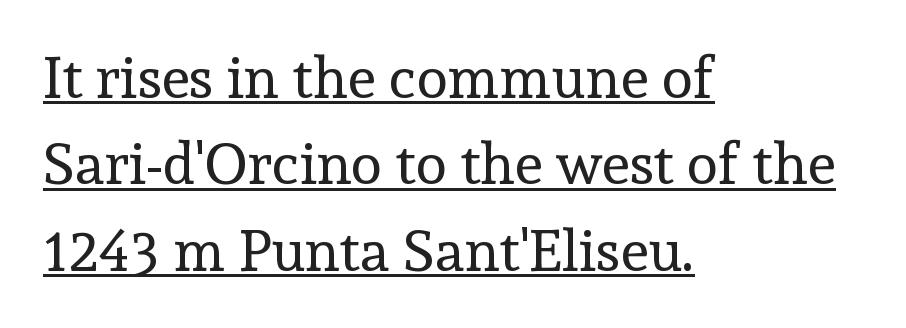
{"serif": "yes", "italic": "no", "bold": "no", "weight": "regular", "width": "normal", "x_height": "medium", "monospaced": "no", "underline": "yes", "align": "left", "line_spacing": "normal", "line_spacing_ratio": 1.49, "letter_spacing": "normal", "letter_spacing_em": 0.0, "glyph_px": 58}
